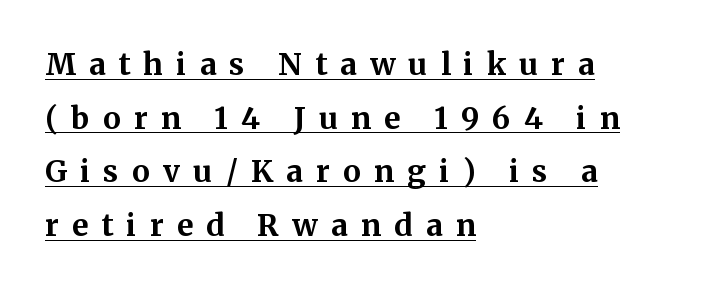
The image shows 30 px bold serif type, upright; set left-aligned, line spacing 1.79x, unusually wide letter spacing (+0.44 em), underlined; medium stroke contrast and a medium x-height.
